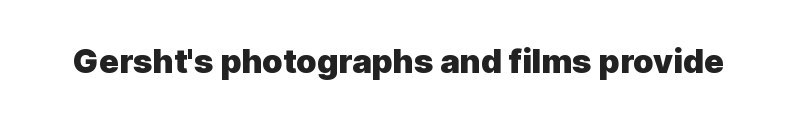
Serifs: no, the terminals of the letterforms are clean. The type sits square on the baseline with zero lean. Words appear dense and cohesive because spacing is normal. Underlining? Definitely not there.
